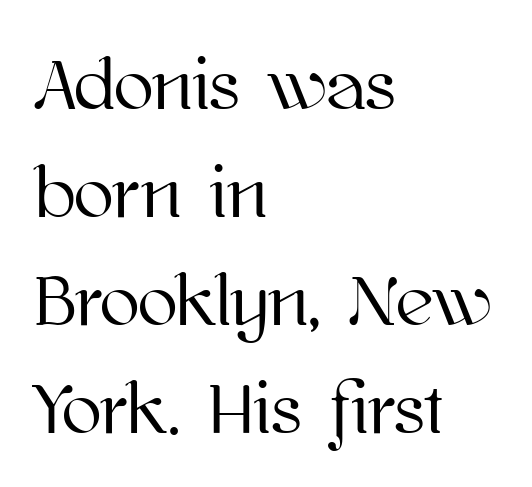
The image shows 73 px text type, upright; set left-aligned, normal line spacing (1.48x), normal letter spacing, not underlined; high stroke contrast and a medium x-height.
